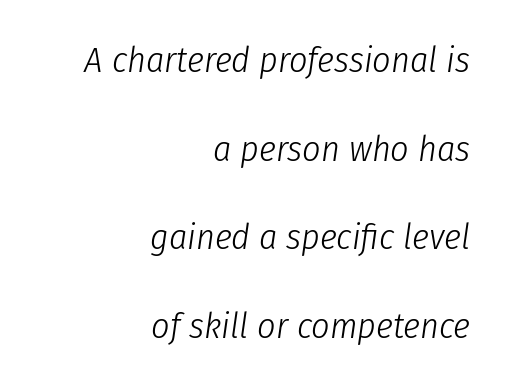
The image shows 36 px light, condensed type, italic (leaning right); set right-aligned, loose line spacing (2.46x), normal letter spacing, not underlined; low stroke contrast and a medium x-height.
